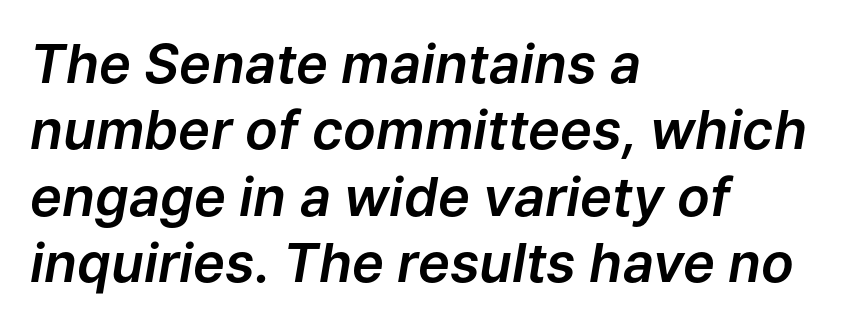
{"italic": "yes", "lean": "right", "slant_degrees": 9, "width": "normal", "stroke_contrast": "low", "x_height": "medium", "monospaced": "no", "underline": "no", "align": "left", "line_spacing_ratio": 1.23, "letter_spacing": "normal", "letter_spacing_em": 0.0, "glyph_px": 54}
